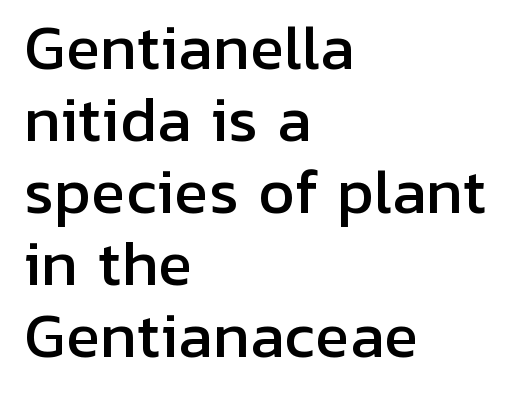
{"serif": "no", "italic": "no", "width": "normal", "stroke_contrast": "low", "x_height": "medium", "monospaced": "no", "underline": "no", "align": "left", "line_spacing_ratio": 1.24, "letter_spacing": "normal", "letter_spacing_em": 0.0, "glyph_px": 58}
